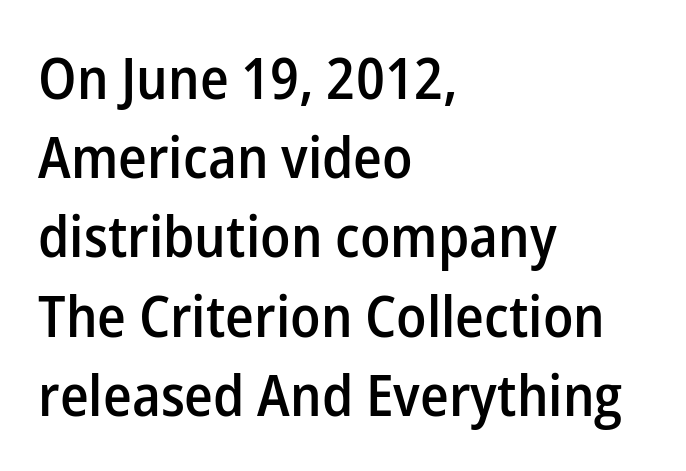
The image shows 57 px semibold sans-serif type, upright; set left-aligned, normal line spacing (1.39x), normal letter spacing, not underlined; low stroke contrast and a medium x-height.
